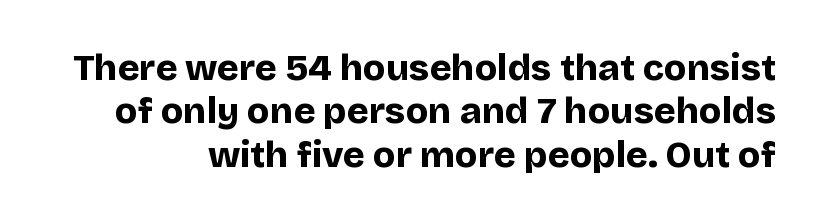
{"serif": "no", "italic": "no", "bold": "yes", "weight": "bold", "width": "normal", "stroke_contrast": "low", "x_height": "large", "monospaced": "no", "underline": "no", "line_spacing_ratio": 1.17, "letter_spacing": "normal", "letter_spacing_em": 0.0, "glyph_px": 37}
